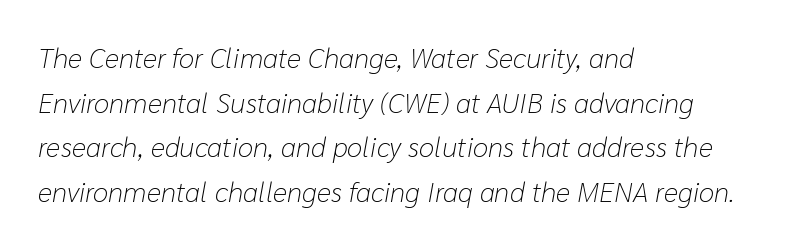
The image shows 28 px light type, italic (leaning right); set left-aligned, normal line spacing (1.59x), normal letter spacing, not underlined; low stroke contrast and a medium x-height.
